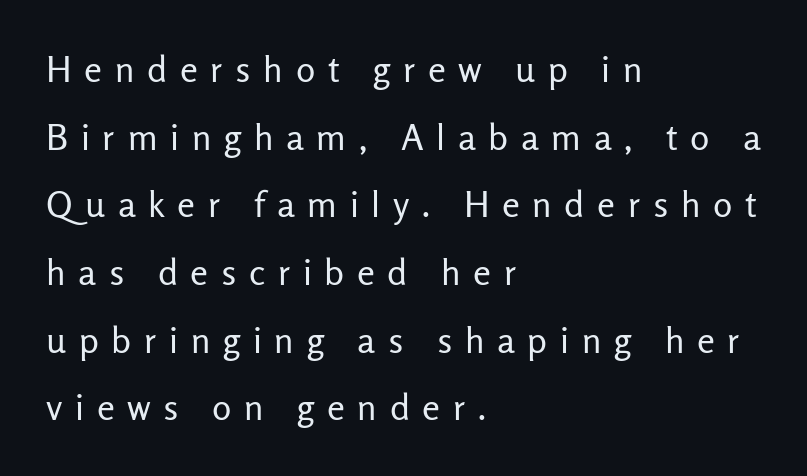
Q: Is the text bold? A: No.
Q: Is the text italic (slanted)? A: No, it is upright.
Q: Is the typeface a serif or a sans-serif typeface? A: Sans-serif.
Q: Is the text underlined? A: No.
Q: How is the paragraph aligned? A: Left-aligned.
Q: Is the spacing between letters normal or unusually wide? A: Unusually wide.
Q: Width (condensed, normal, or wide)? A: Normal.
Q: Stroke contrast? A: Low.
Q: x-height? A: Medium.
Q: Monospaced? A: No.
